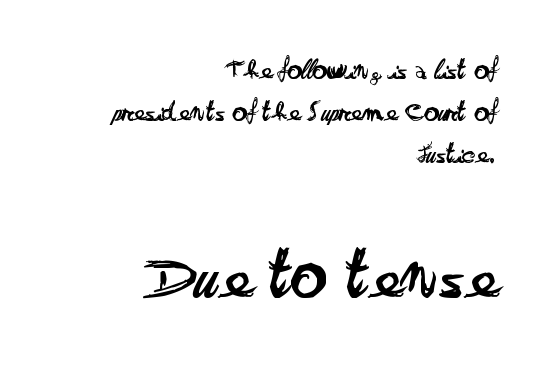
Ordinary non-slanted type is in use. The specimen omits any rule beneath the text block's lines. The composition opens small and finishes big. Varying glyph widths throughout — classic text-font behaviour. The rendering anchors every line to the right-hand side.
